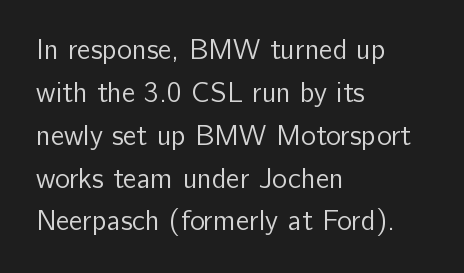
Is this a fixed-width face? No — the glyphs have proportional, varying widths. The specimen reads as upright at a glance. Notice how descenders clear the ascenders below comfortably — that's standard leading. The rendering anchors every line to the left-hand side. The letters look calm and open, with moderate or lighter stems. This rendering employs a face without finishing strokes, i.e., a sans-serif.
